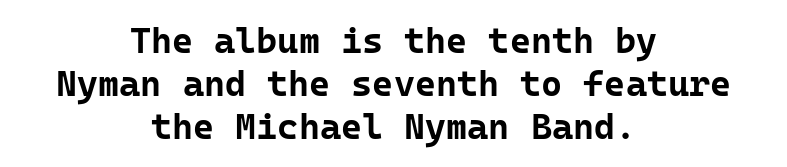
{"serif": "no", "italic": "no", "bold": "yes", "weight": "bold", "width": "normal", "stroke_contrast": "low", "x_height": "medium", "monospaced": "yes", "underline": "no", "align": "center", "line_spacing_ratio": 1.19, "letter_spacing": "normal", "letter_spacing_em": 0.0, "glyph_px": 36}
